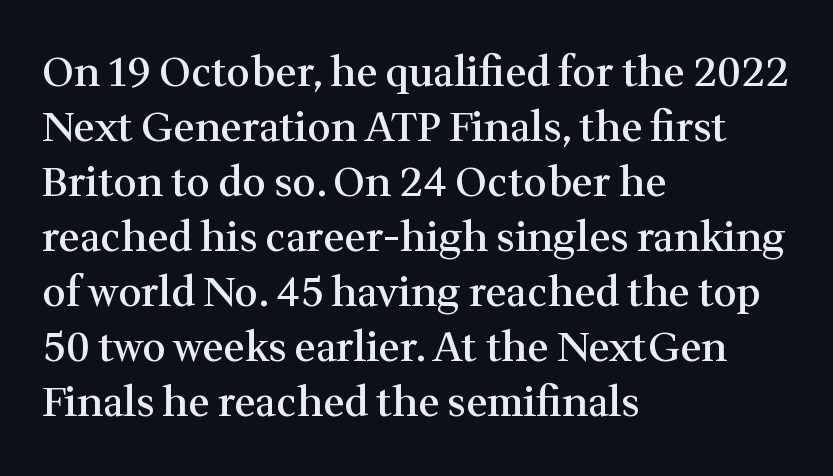
Q: Is the text bold? A: Semi-bold.
Q: Is the text italic (slanted)? A: No, it is upright.
Q: Is the typeface a serif or a sans-serif typeface? A: Serif.
Q: Is the text underlined? A: No.
Q: How is the paragraph aligned? A: Left-aligned.
Q: Is the spacing between letters normal or unusually wide? A: Normal.
Q: Is the spacing between lines tight, normal or loose? A: Normal.
Q: Width (condensed, normal, or wide)? A: Normal.
Q: Stroke contrast? A: Medium.
Q: x-height? A: Medium.
Q: Monospaced? A: No.
